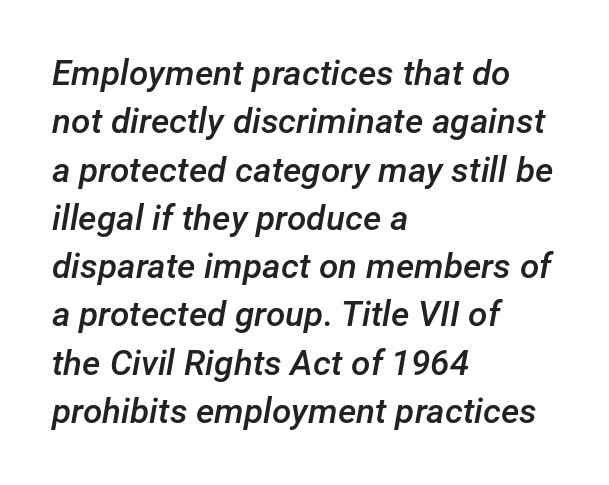
The image shows 35 px semibold type, italic (leaning right); set left-aligned, normal line spacing (1.38x), normal letter spacing, not underlined; low stroke contrast and a medium x-height.
